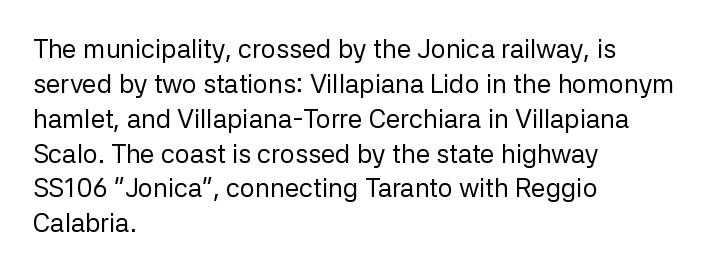
{"italic": "no", "bold": "no", "underline": "no", "align": "left", "line_spacing": "normal", "line_spacing_ratio": 1.34, "letter_spacing": "normal", "letter_spacing_em": 0.0, "glyph_px": 26}
